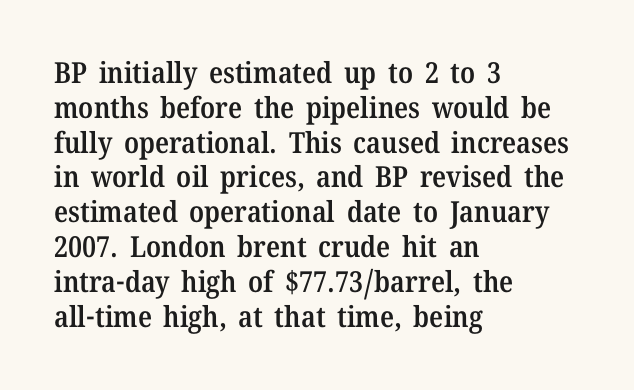
Q: Is the text bold? A: Semi-bold.
Q: Is the text italic (slanted)? A: No, it is upright.
Q: Is the typeface a serif or a sans-serif typeface? A: Serif.
Q: Is the text underlined? A: No.
Q: How is the paragraph aligned? A: Left-aligned.
Q: Is the spacing between letters normal or unusually wide? A: Normal.
Q: Width (condensed, normal, or wide)? A: Normal.
Q: Stroke contrast? A: Medium.
Q: x-height? A: Medium.
Q: Monospaced? A: No.
